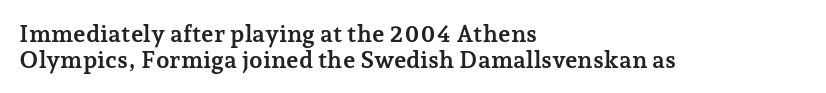
{"italic": "no", "bold": "yes", "underline": "no", "align": "left", "line_spacing": "tight", "line_spacing_ratio": 1.07, "letter_spacing": "normal", "letter_spacing_em": 0.0, "glyph_px": 24}
